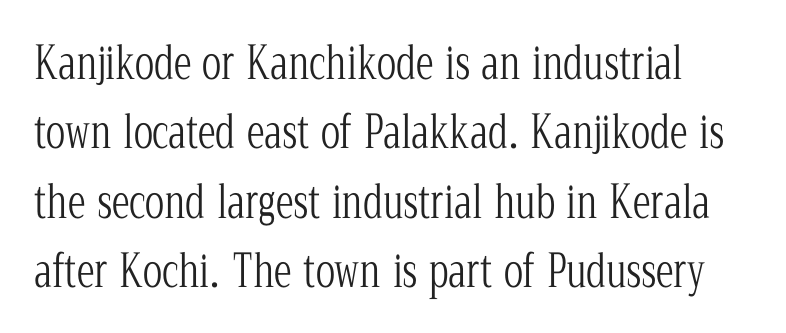
The image shows 45 px light, condensed serif type, upright; set normal line spacing (1.54x), normal letter spacing, not underlined; low stroke contrast and a medium x-height.
